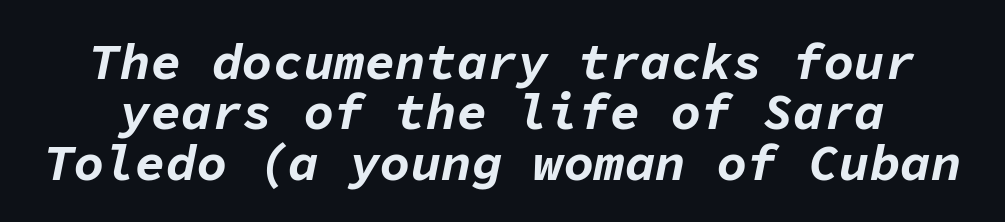
Baseline-to-baseline distance is barely more than the letter height. The letters sit at their default tracking, neither squeezed nor spread. Italic: yes, the glyphs are oblique. The glyphs have the mass of a bold cut. The space directly below the letters is spotless.
